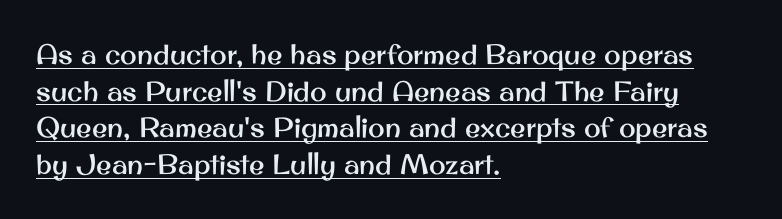
Italic? Not at all — the glyphs are vertical. Varying glyph widths throughout — classic text-font behaviour. Is there an underline? Yes — a line sits under the letters. These lines sit exactly where default settings would place them.
